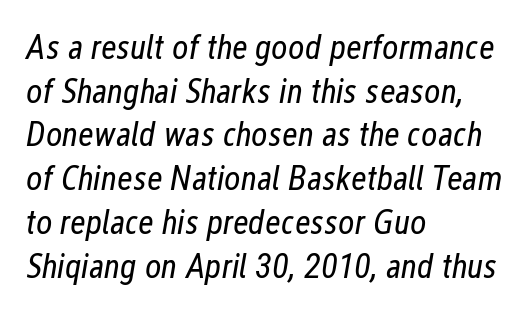
Q: Is the text bold? A: No.
Q: Is the text italic (slanted)? A: Yes, it leans right by about 12 degrees.
Q: Is the text underlined? A: No.
Q: How is the paragraph aligned? A: Left-aligned.
Q: Is the spacing between letters normal or unusually wide? A: Normal.
Q: Is the spacing between lines tight, normal or loose? A: Normal.
Q: Width (condensed, normal, or wide)? A: Condensed.
Q: Stroke contrast? A: Low.
Q: x-height? A: Medium.
Q: Monospaced? A: No.
